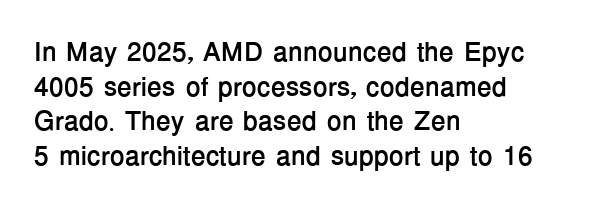
Q: Is the text bold? A: Yes.
Q: Is the text italic (slanted)? A: No, it is upright.
Q: Is the text underlined? A: No.
Q: How is the paragraph aligned? A: Left-aligned.
Q: Is the spacing between letters normal or unusually wide? A: Normal.
Q: Is the spacing between lines tight, normal or loose? A: Normal.
